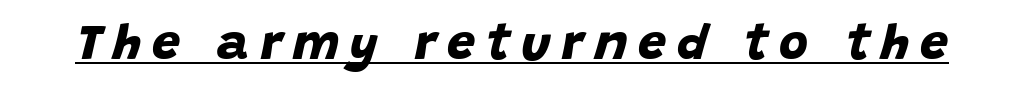
{"serif": "no", "bold": "yes", "weight": "bold", "width": "normal", "stroke_contrast": "low", "x_height": "large", "monospaced": "no", "underline": "yes", "letter_spacing": "wide", "letter_spacing_em": 0.22, "glyph_px": 50}
